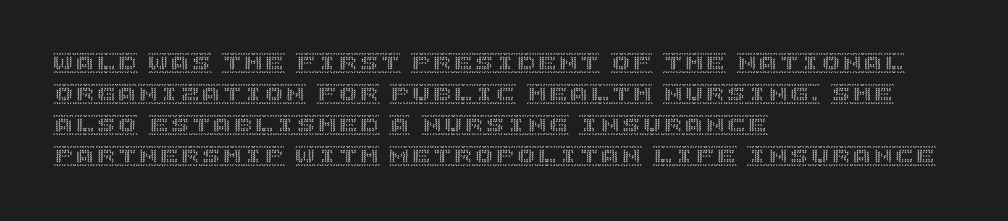
{"italic": "no", "underline": "no", "align": "left", "line_spacing": "normal", "line_spacing_ratio": 1.48, "letter_spacing": "normal", "letter_spacing_em": 0.0, "glyph_px": 21}
